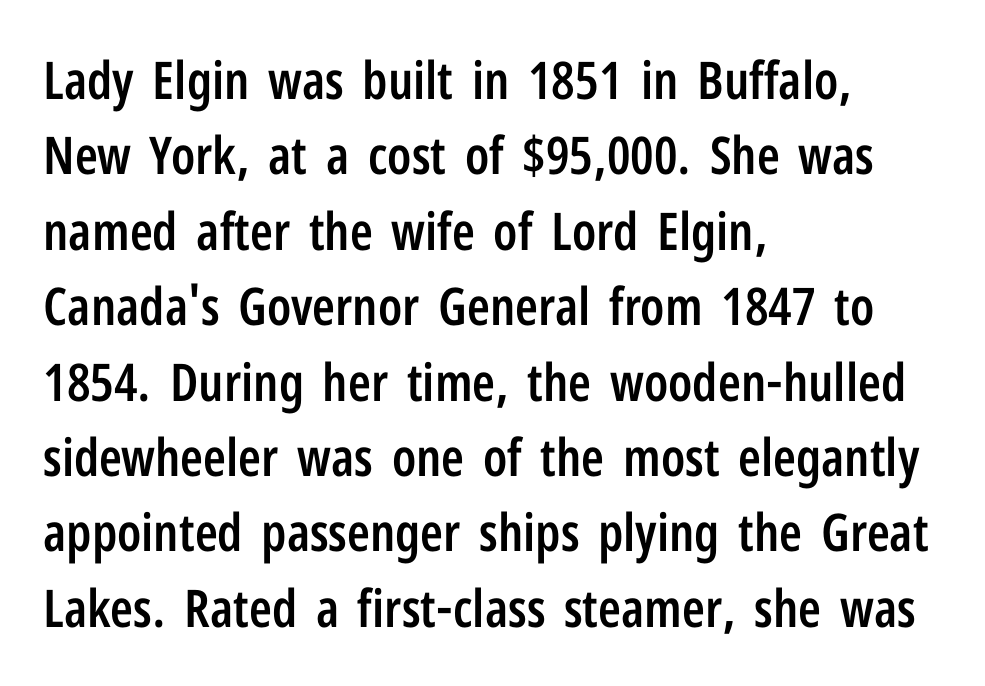
{"serif": "no", "italic": "no", "bold": "semi", "weight": "semibold", "width": "condensed", "stroke_contrast": "low", "x_height": "medium", "monospaced": "no", "underline": "no", "align": "left", "line_spacing": "normal", "line_spacing_ratio": 1.45, "letter_spacing": "normal", "letter_spacing_em": 0.0, "glyph_px": 52}
